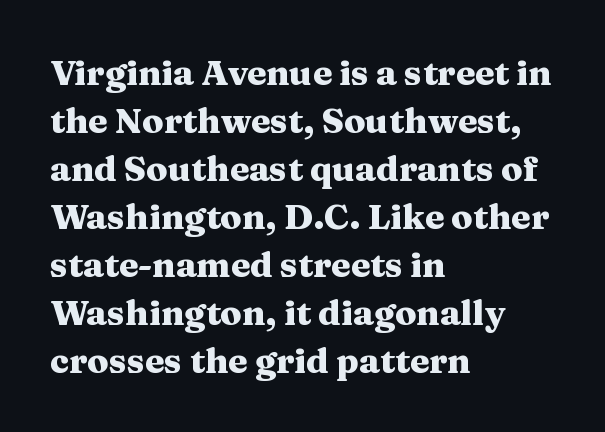
The image shows 35 px heavy, wide serif type, upright; set left-aligned, normal line spacing (1.37x), normal letter spacing, not underlined; medium stroke contrast and a medium x-height.
